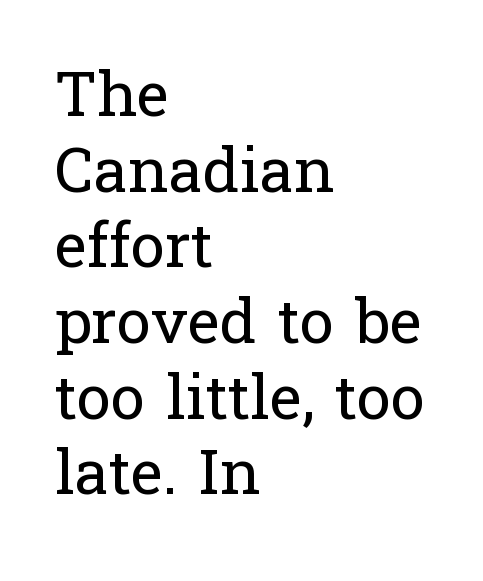
The image shows 62 px regular-weight serif type, upright; set left-aligned, line spacing 1.22x, normal letter spacing, not underlined; low stroke contrast and a medium x-height.
